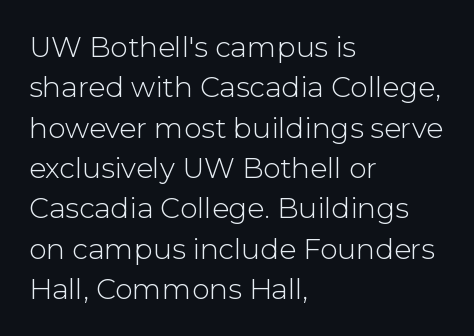
{"serif": "no", "italic": "no", "bold": "no", "weight": "light", "width": "normal", "stroke_contrast": "low", "x_height": "medium", "monospaced": "no", "underline": "no", "align": "left", "line_spacing": "normal", "line_spacing_ratio": 1.44, "letter_spacing": "normal", "letter_spacing_em": 0.0, "glyph_px": 28}
